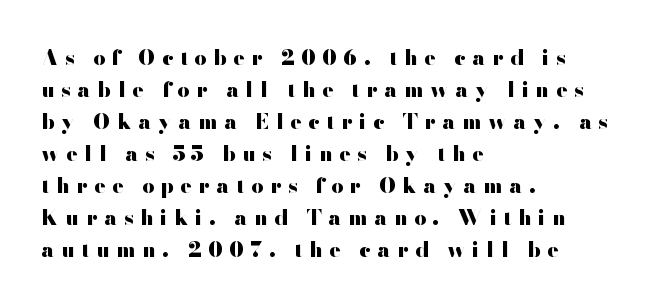
The image shows 21 px bold type, upright; set left-aligned, normal line spacing (1.52x), unusually wide letter spacing (+0.31 em), not underlined.
